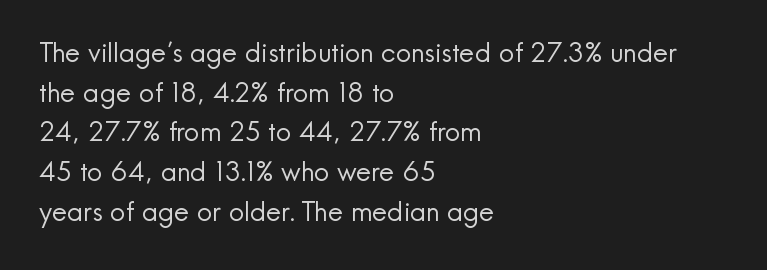
Q: Is the text bold? A: No.
Q: Is the text italic (slanted)? A: No, it is upright.
Q: Is the text underlined? A: No.
Q: How is the paragraph aligned? A: Left-aligned.
Q: Is the spacing between letters normal or unusually wide? A: Normal.
Q: Is the spacing between lines tight, normal or loose? A: Normal.
